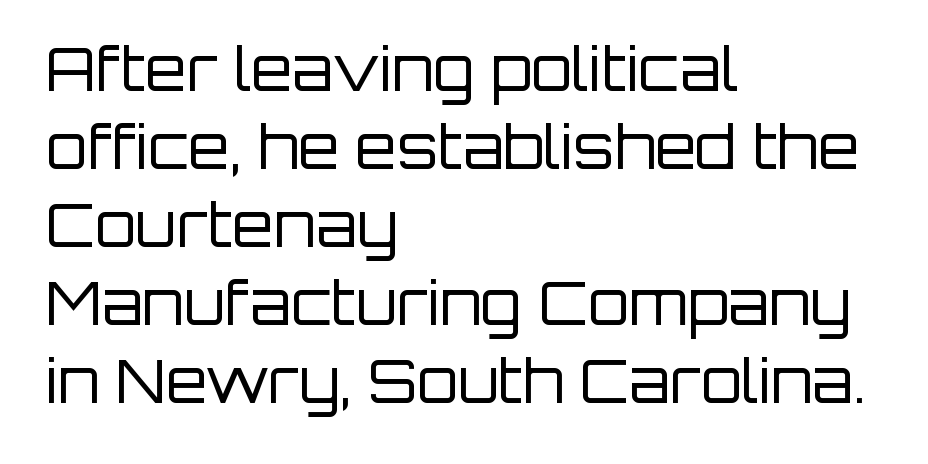
The image shows 60 px regular-weight sans-serif type, upright; set left-aligned, normal line spacing (1.3x), normal letter spacing, not underlined; low stroke contrast and a large x-height.
